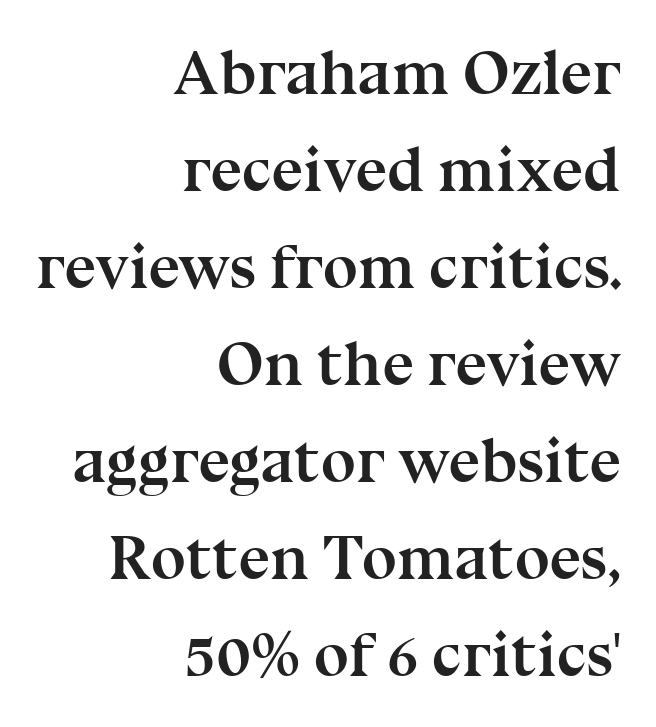
The image shows 63 px semibold serif type, upright; set right-aligned, normal line spacing (1.54x), normal letter spacing, not underlined; medium stroke contrast and a medium x-height.
